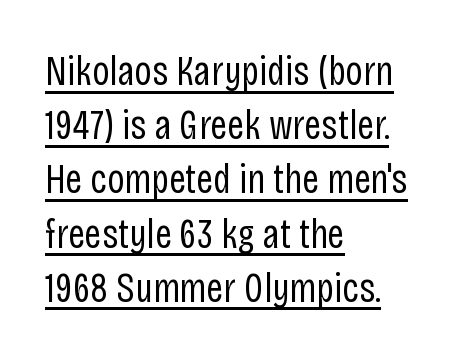
Q: Is the text bold? A: No.
Q: Is the text italic (slanted)? A: No, it is upright.
Q: Is the typeface a serif or a sans-serif typeface? A: Sans-serif.
Q: Is the text underlined? A: Yes.
Q: How is the paragraph aligned? A: Left-aligned.
Q: Is the spacing between letters normal or unusually wide? A: Normal.
Q: Is the spacing between lines tight, normal or loose? A: Normal.
Q: Width (condensed, normal, or wide)? A: Condensed.
Q: Stroke contrast? A: Low.
Q: x-height? A: Large.
Q: Monospaced? A: No.
